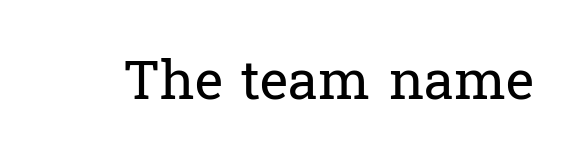
{"serif": "yes", "italic": "no", "bold": "no", "weight": "regular", "width": "normal", "stroke_contrast": "low", "x_height": "medium", "monospaced": "no", "underline": "no", "letter_spacing": "normal", "letter_spacing_em": 0.0, "glyph_px": 54}
